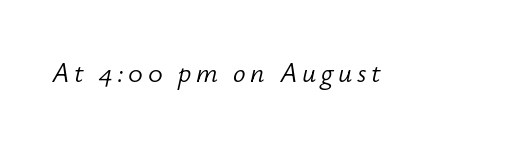
{"italic": "yes", "lean": "right", "slant_degrees": 12, "bold": "no", "weight": "light", "width": "normal", "stroke_contrast": "low", "x_height": "small", "monospaced": "no", "underline": "no", "glyph_px": 28}
